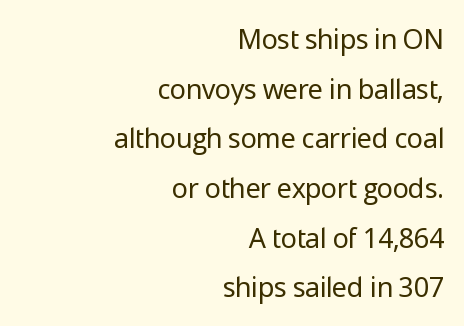
Q: Is the text bold? A: No.
Q: Is the text italic (slanted)? A: No, it is upright.
Q: Is the text underlined? A: No.
Q: How is the paragraph aligned? A: Right-aligned.
Q: Is the spacing between letters normal or unusually wide? A: Normal.
